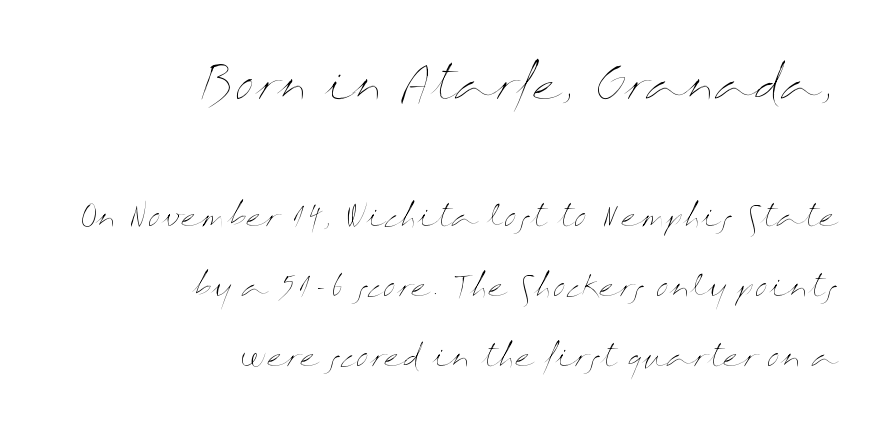
Q: Is the text bold? A: No.
Q: Is the text italic (slanted)? A: Yes.
Q: Is the text underlined? A: No.
Q: How is the paragraph aligned? A: Right-aligned.
Q: Is the spacing between letters normal or unusually wide? A: Normal.
Q: Is the spacing between lines tight, normal or loose? A: Loose.
Q: Which block of text is set in a larger size, the first (top) or the second (bottom)? A: The first (top) one.
Q: Width (condensed, normal, or wide)? A: Wide.
Q: Stroke contrast? A: Medium.
Q: x-height? A: Medium.
Q: Monospaced? A: No.
